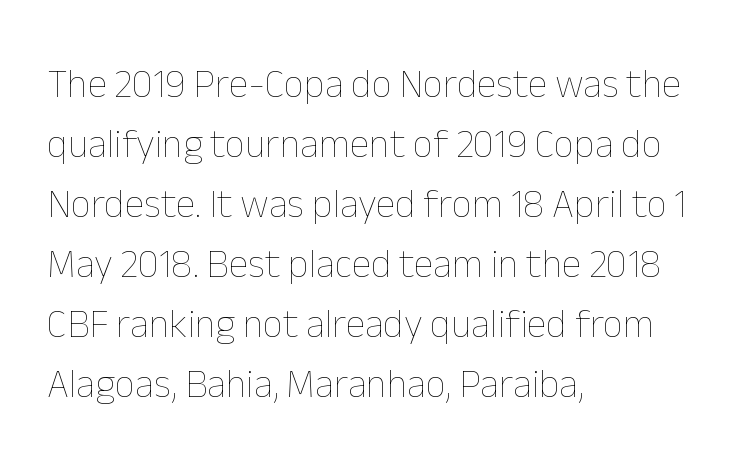
No letter is thick-stroked: the sample isn't bold. This block has exactly the height ordinary leading produces. Type without underlining. Horizontal alignment here is leftward, the default for most running prose.
